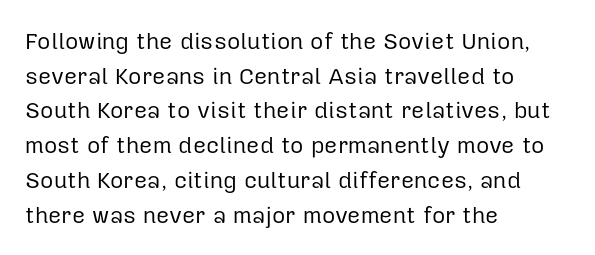
Vertical strokes here are truly vertical. Is the block centered? No — it sits flush against the left margin. Standard letterfit; no display-style spreading of the glyphs. This is not heavy type; no bold has been used.
